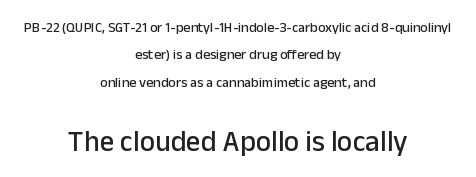
The area under the type is left untouched. The passage shown stacks its lines with a broad gap. Is the letter spacing exaggerated? No — it looks like the ordinary default. The passage shown is typeset with a sans-serif family. The specimen reads as upright at a glance. Scale increases going downward across the two blocks.
